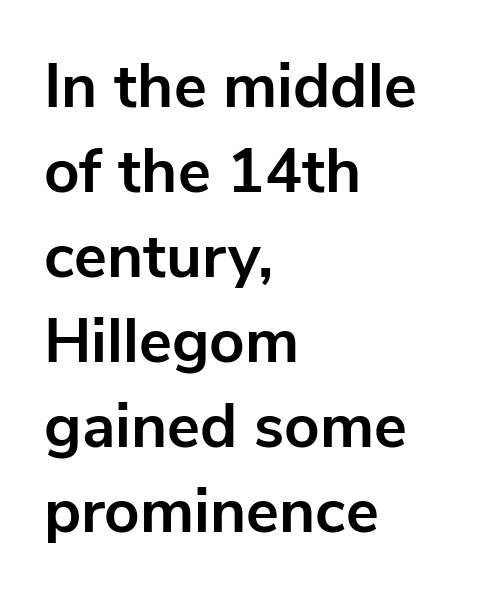
Every character sits straight up, as roman type does. The letters advance in unequal steps, a hallmark of proportional type. A sans-serif font was chosen for this passage. The face used here has the dense, thick strokes of a bold. Decoration check: the copy has no underline.
